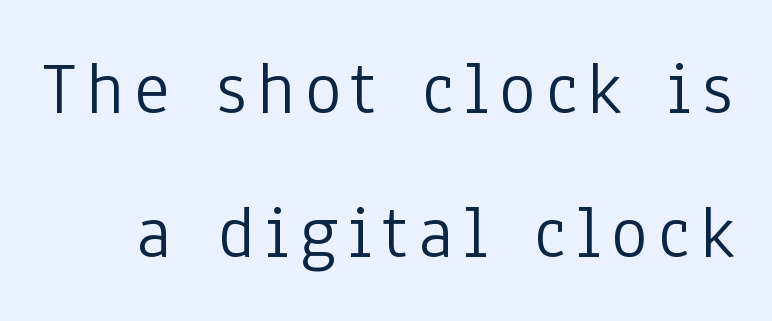
The passage shown is typed in a proportional face where columns would drift. Is this a heavy cut? Hardly; it is regular or lighter. Underlining? Definitely not there. Ascenders rise straight up at ninety degrees. Font category for this specimen: sans-serif.
